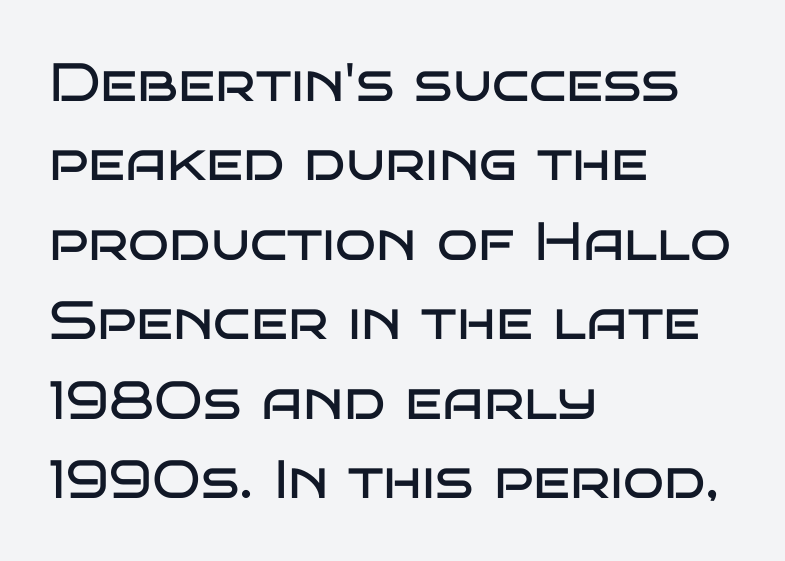
In CSS terms this would be text-align: left. Type without underlining. The font sits on the lighter half of the weight spectrum, regular included. The typeface chosen for these lines omits serifs.
